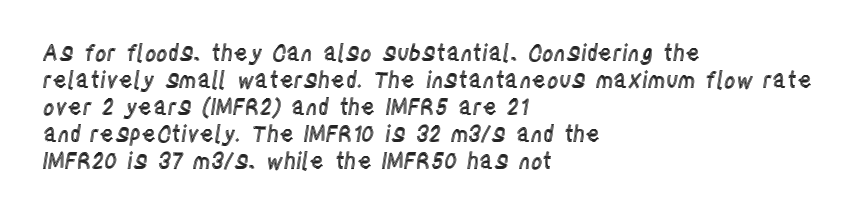
{"underline": "no", "align": "left", "line_spacing_ratio": 1.23, "letter_spacing": "normal", "letter_spacing_em": 0.0, "glyph_px": 22}
